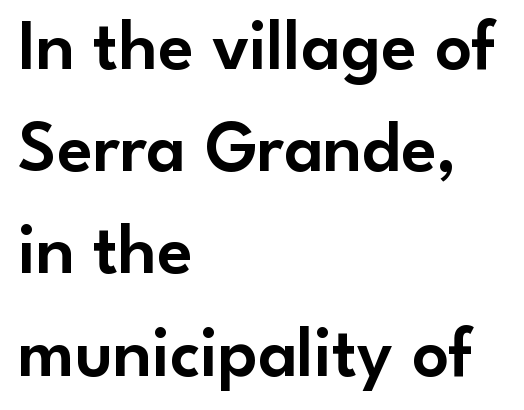
The image shows 72 px sans-serif type, upright; set left-aligned, normal line spacing (1.42x), normal letter spacing, not underlined; low stroke contrast and a small x-height.
